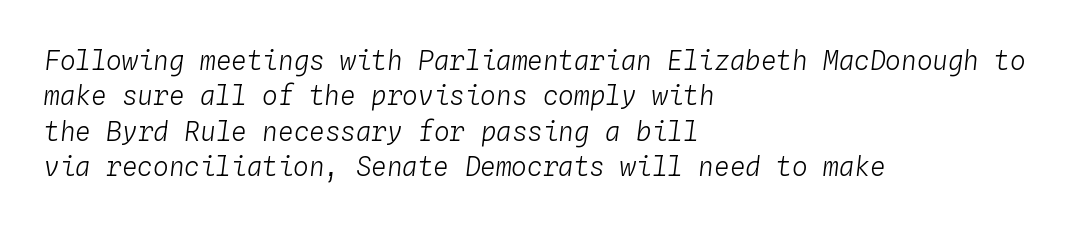
{"italic": "yes", "lean": "right", "slant_degrees": 4, "bold": "no", "underline": "no", "align": "left", "line_spacing": "normal", "line_spacing_ratio": 1.36, "letter_spacing": "normal", "letter_spacing_em": 0.0, "glyph_px": 26}
